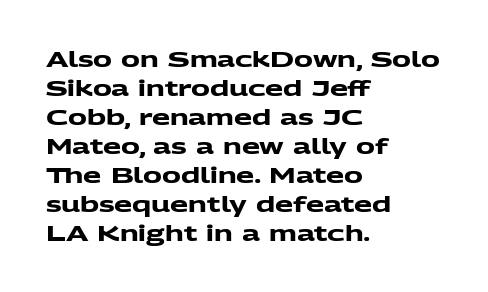
A clean baseline with only descenders dipping below it. The sample has been set heavy, in full bold. Evenly set lines give the paragraph a standard silhouette. This rendering leaves character spacing at its baseline value. Notice how the passage keeps a crisp vertical edge on the left only.
